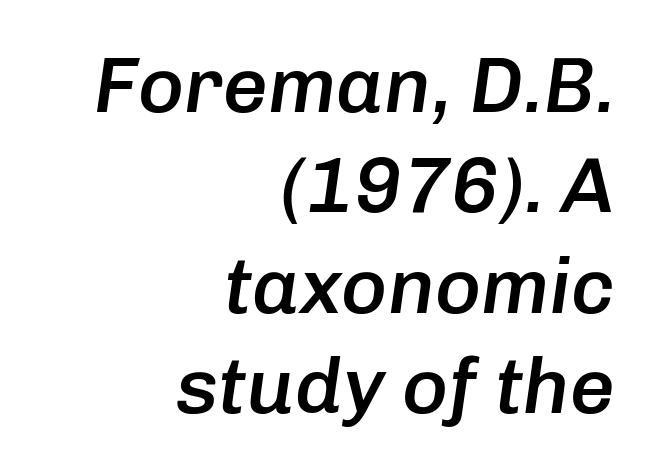
Q: Is the text bold? A: Semi-bold.
Q: Is the text italic (slanted)? A: Yes, it leans right by about 8 degrees.
Q: Is the text underlined? A: No.
Q: How is the paragraph aligned? A: Right-aligned.
Q: Is the spacing between letters normal or unusually wide? A: Normal.
Q: Is the spacing between lines tight, normal or loose? A: Normal.
Q: Width (condensed, normal, or wide)? A: Normal.
Q: Stroke contrast? A: Low.
Q: x-height? A: Medium.
Q: Monospaced? A: No.
